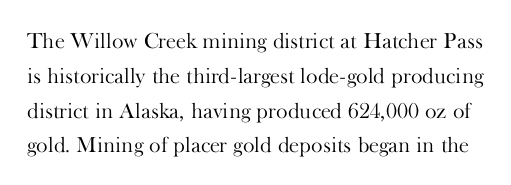
{"italic": "no", "bold": "no", "underline": "no", "line_spacing": "normal", "line_spacing_ratio": 1.58, "letter_spacing": "normal", "letter_spacing_em": 0.0, "glyph_px": 22}
